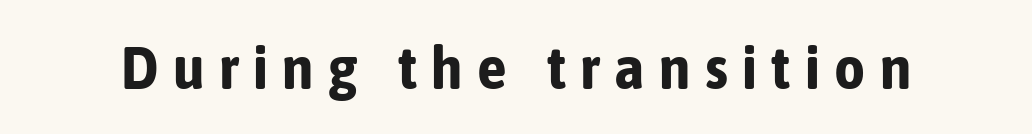
Q: Is the text bold? A: Yes.
Q: Is the text italic (slanted)? A: No, it is upright.
Q: Is the typeface a serif or a sans-serif typeface? A: Sans-serif.
Q: Is the text underlined? A: No.
Q: Is the spacing between letters normal or unusually wide? A: Unusually wide.
Q: Width (condensed, normal, or wide)? A: Condensed.
Q: Stroke contrast? A: Low.
Q: x-height? A: Medium.
Q: Monospaced? A: No.
